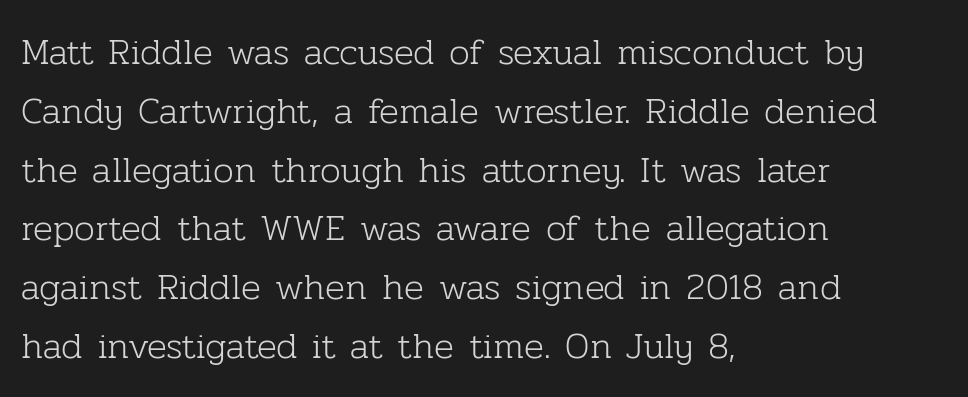
Q: Is the text bold? A: No.
Q: Is the text italic (slanted)? A: No, it is upright.
Q: Is the typeface a serif or a sans-serif typeface? A: Serif.
Q: Is the text underlined? A: No.
Q: How is the paragraph aligned? A: Left-aligned.
Q: Is the spacing between letters normal or unusually wide? A: Normal.
Q: Is the spacing between lines tight, normal or loose? A: Normal.
Q: Width (condensed, normal, or wide)? A: Normal.
Q: Stroke contrast? A: Low.
Q: x-height? A: Medium.
Q: Monospaced? A: No.
